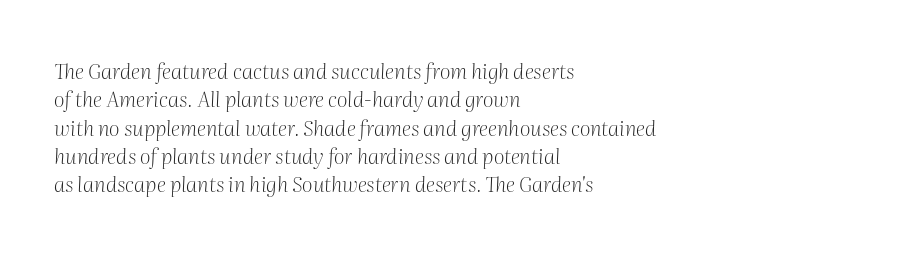
The image shows 21 px text type, italic (leaning right); set left-aligned, normal line spacing (1.35x), normal letter spacing, not underlined.
